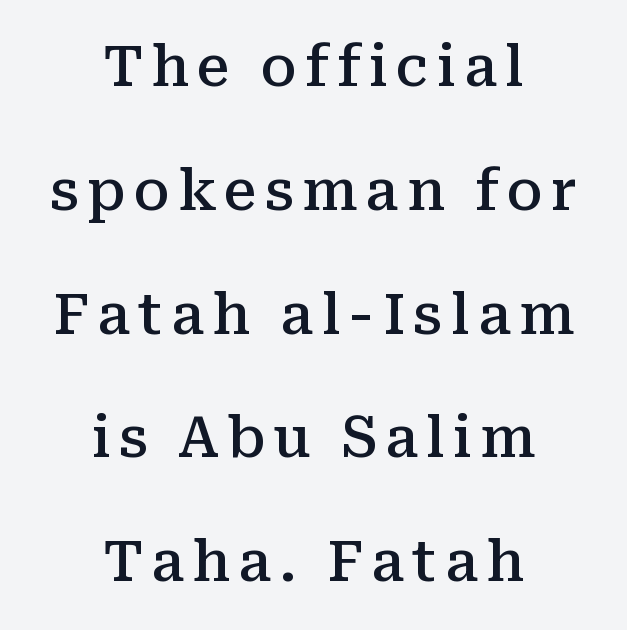
The image shows 56 px semibold serif type, upright; set centered, loose line spacing (2.21x), not underlined; medium stroke contrast and a medium x-height.
